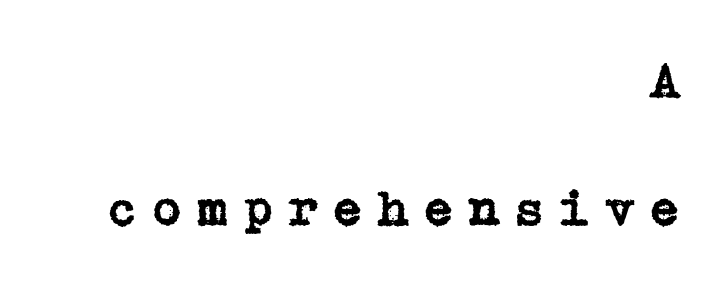
{"serif": "yes", "italic": "no", "width": "normal", "stroke_contrast": "low", "x_height": "medium", "underline": "no", "align": "right", "line_spacing": "loose", "line_spacing_ratio": 2.47, "letter_spacing": "wide", "letter_spacing_em": 0.25, "glyph_px": 52}
